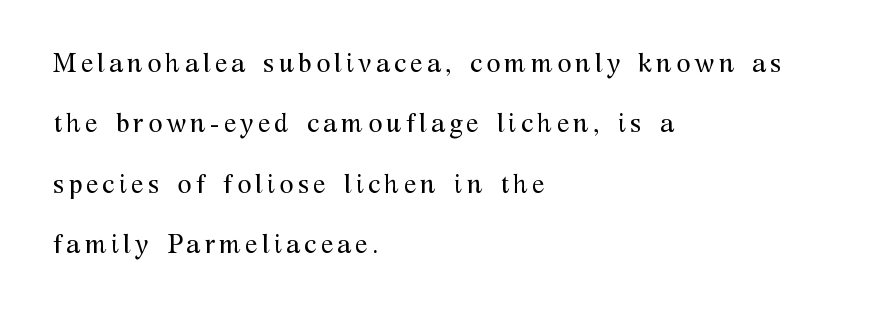
Q: Is the text bold? A: No.
Q: Is the text italic (slanted)? A: No, it is upright.
Q: Is the text underlined? A: No.
Q: How is the paragraph aligned? A: Left-aligned.
Q: Is the spacing between lines tight, normal or loose? A: Loose.
